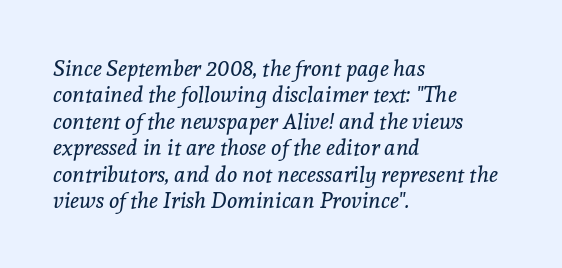
{"italic": "yes", "lean": "right", "slant_degrees": 8, "bold": "no", "underline": "no", "align": "left", "line_spacing_ratio": 1.2, "letter_spacing": "normal", "letter_spacing_em": 0.0, "glyph_px": 22}
